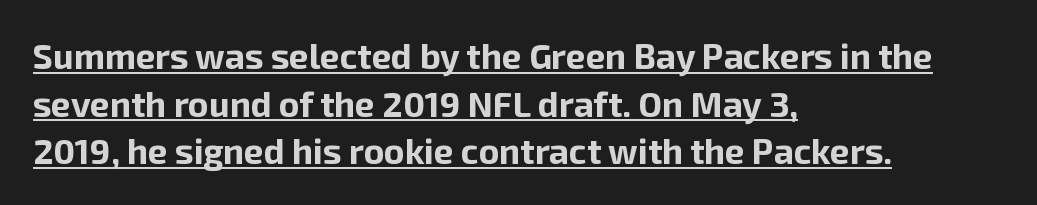
{"serif": "no", "italic": "no", "bold": "yes", "weight": "bold", "width": "normal", "stroke_contrast": "low", "x_height": "medium", "monospaced": "no", "underline": "yes", "align": "left", "line_spacing": "normal", "line_spacing_ratio": 1.36, "letter_spacing": "normal", "letter_spacing_em": 0.0, "glyph_px": 35}
